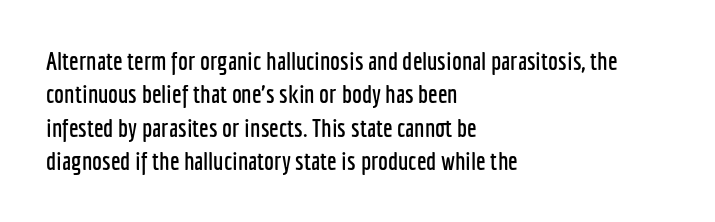
{"italic": "no", "underline": "no", "align": "left", "line_spacing": "normal", "line_spacing_ratio": 1.34, "letter_spacing": "normal", "letter_spacing_em": 0.0, "glyph_px": 25}
